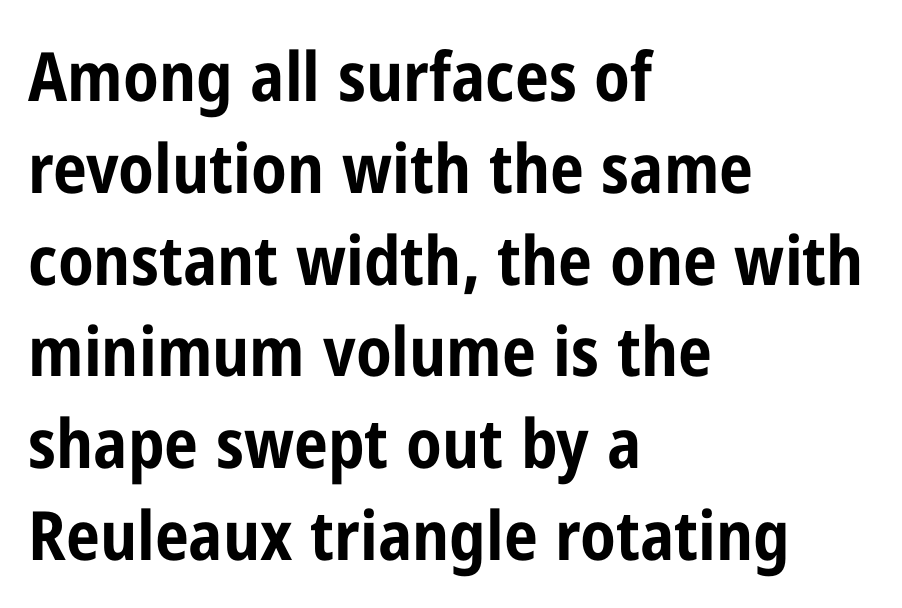
Q: Is the text bold? A: Yes.
Q: Is the text italic (slanted)? A: No, it is upright.
Q: Is the typeface a serif or a sans-serif typeface? A: Sans-serif.
Q: Is the text underlined? A: No.
Q: How is the paragraph aligned? A: Left-aligned.
Q: Is the spacing between letters normal or unusually wide? A: Normal.
Q: Is the spacing between lines tight, normal or loose? A: Normal.
Q: Width (condensed, normal, or wide)? A: Condensed.
Q: Stroke contrast? A: Low.
Q: x-height? A: Medium.
Q: Monospaced? A: No.
